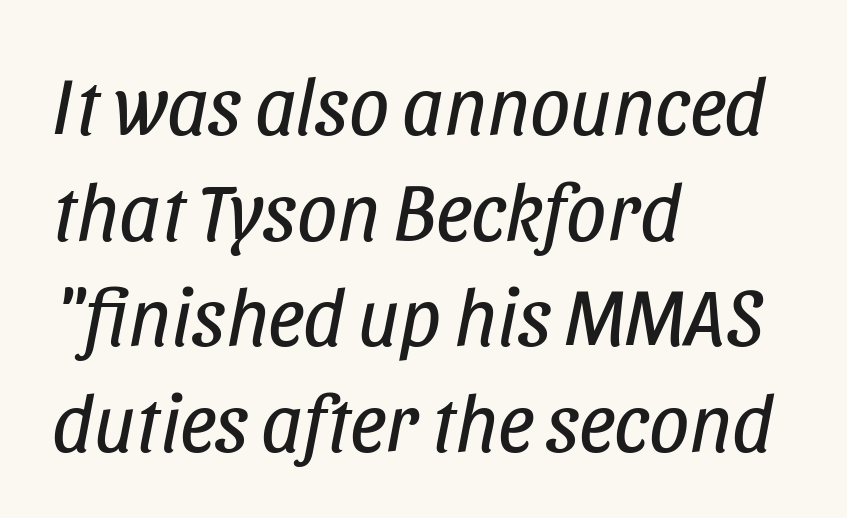
{"italic": "yes", "lean": "right", "slant_degrees": 11, "bold": "no", "weight": "regular", "width": "condensed", "stroke_contrast": "low", "x_height": "large", "monospaced": "no", "underline": "no", "align": "left", "line_spacing": "normal", "line_spacing_ratio": 1.32, "letter_spacing": "normal", "letter_spacing_em": 0.0, "glyph_px": 80}
